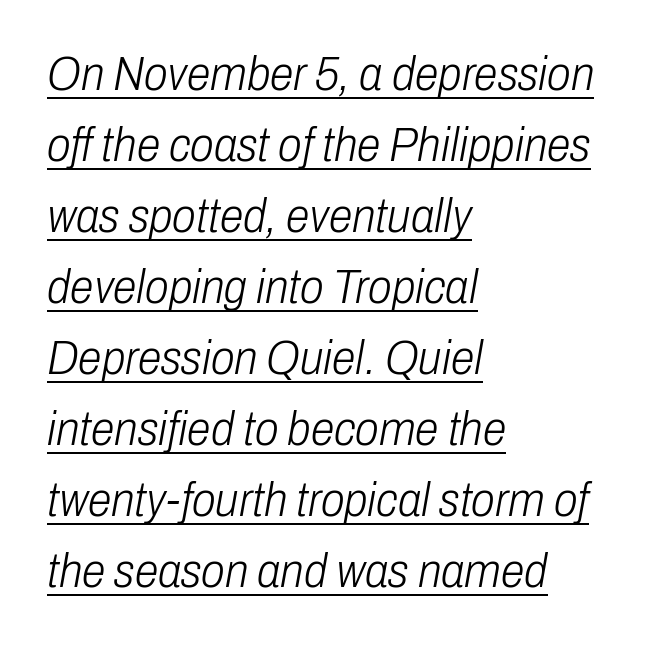
The image shows 48 px light, condensed type, italic (leaning right); set left-aligned, normal line spacing (1.48x), normal letter spacing, underlined; low stroke contrast and a medium x-height.
